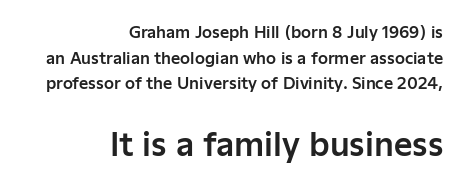
This rendering features lettering with no underline. Top chunk: small. Bottom chunk: large. The rendering shows plain stroke endings on the letterforms — a sans-serif design. The letters sit at their default tracking, neither squeezed nor spread. Style check: upright. The lines sit at an ordinary, default distance from one another.
